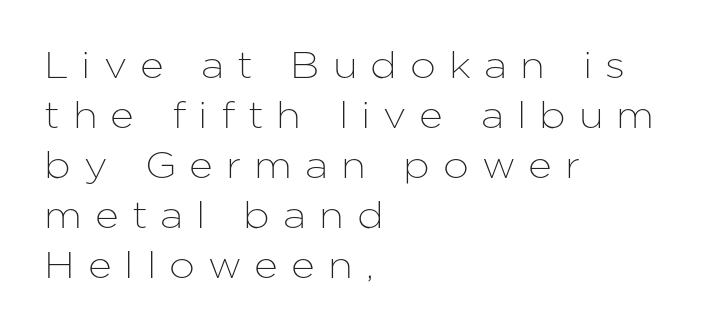
Q: Is the text italic (slanted)? A: No, it is upright.
Q: Is the typeface a serif or a sans-serif typeface? A: Sans-serif.
Q: Is the text underlined? A: No.
Q: How is the paragraph aligned? A: Left-aligned.
Q: Is the spacing between letters normal or unusually wide? A: Unusually wide.
Q: Is the spacing between lines tight, normal or loose? A: Normal.
Q: Width (condensed, normal, or wide)? A: Normal.
Q: Stroke contrast? A: Low.
Q: x-height? A: Medium.
Q: Monospaced? A: No.
